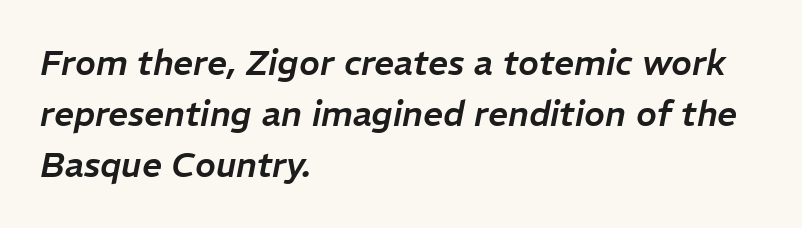
Q: Is the text italic (slanted)? A: Yes, it leans right by about 11 degrees.
Q: Is the text underlined? A: No.
Q: How is the paragraph aligned? A: Left-aligned.
Q: Is the spacing between letters normal or unusually wide? A: Normal.
Q: Is the spacing between lines tight, normal or loose? A: Normal.
Q: Width (condensed, normal, or wide)? A: Normal.
Q: Stroke contrast? A: Low.
Q: x-height? A: Medium.
Q: Monospaced? A: No.
